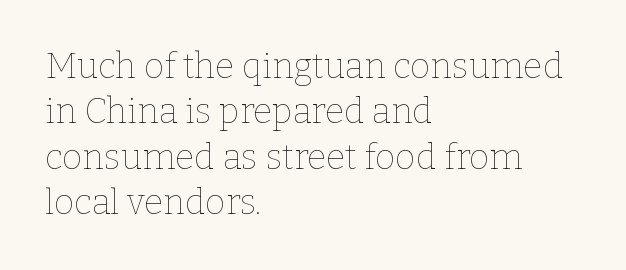
The image shows 35 px thin type, upright; set left-aligned, normal line spacing (1.3x), normal letter spacing, not underlined; low stroke contrast and a medium x-height.
